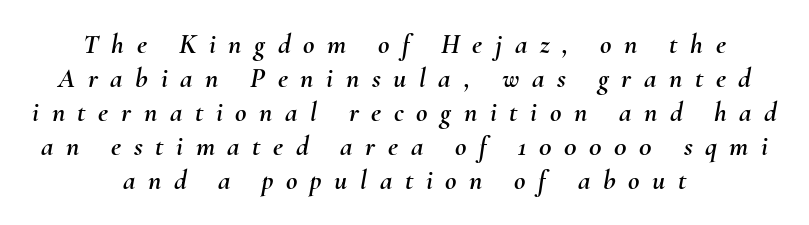
Q: Is the text italic (slanted)? A: Yes, it leans right by about 10 degrees.
Q: Is the text underlined? A: No.
Q: How is the paragraph aligned? A: Centered.
Q: Is the spacing between letters normal or unusually wide? A: Unusually wide.
Q: Width (condensed, normal, or wide)? A: Normal.
Q: Stroke contrast? A: Medium.
Q: x-height? A: Small.
Q: Monospaced? A: No.
